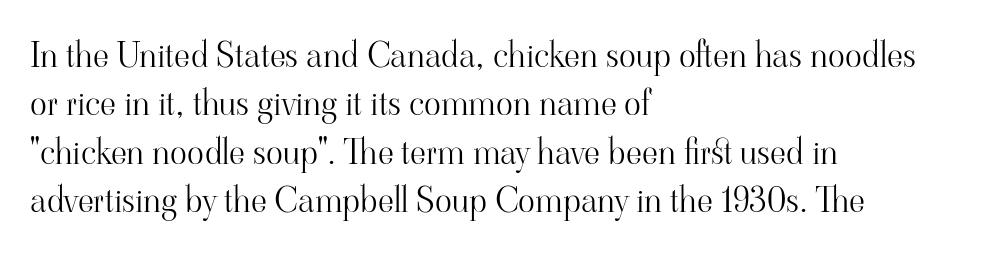
Q: Is the text bold? A: No.
Q: Is the text italic (slanted)? A: No, it is upright.
Q: Is the typeface a serif or a sans-serif typeface? A: Serif.
Q: Is the text underlined? A: No.
Q: How is the paragraph aligned? A: Left-aligned.
Q: Is the spacing between letters normal or unusually wide? A: Normal.
Q: Is the spacing between lines tight, normal or loose? A: Normal.
Q: Width (condensed, normal, or wide)? A: Normal.
Q: Stroke contrast? A: High.
Q: x-height? A: Small.
Q: Monospaced? A: No.
